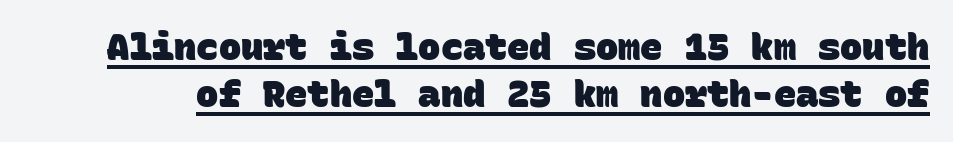
The image shows 37 px heavy sans-serif type, monospaced; set normal line spacing (1.28x), normal letter spacing, underlined; low stroke contrast and a large x-height.
